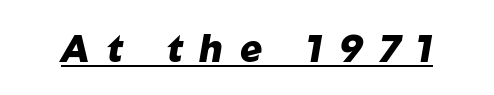
{"italic": "yes", "lean": "right", "slant_degrees": 10, "bold": "yes", "weight": "heavy", "width": "normal", "stroke_contrast": "low", "x_height": "medium", "monospaced": "no", "underline": "yes", "letter_spacing": "wide", "letter_spacing_em": 0.45, "glyph_px": 37}
